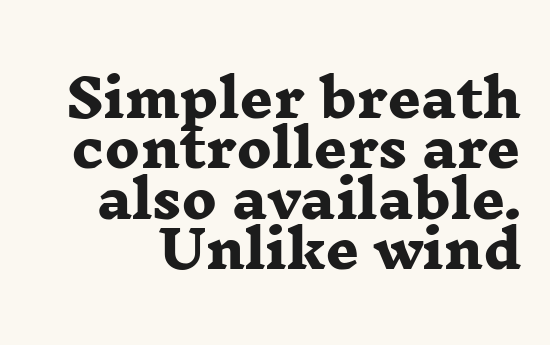
{"serif": "yes", "bold": "yes", "weight": "heavy", "width": "wide", "stroke_contrast": "low", "x_height": "medium", "monospaced": "no", "underline": "no", "line_spacing": "tight", "line_spacing_ratio": 0.97, "letter_spacing": "normal", "letter_spacing_em": 0.0, "glyph_px": 52}
